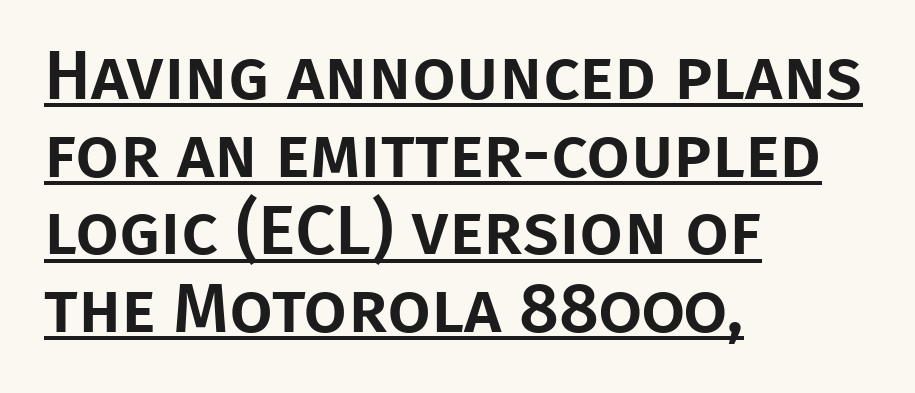
Characters remain perfectly vertical along every line. Vertically, the passage feels compressed, each row crowding the next. A typesetter would call this proportional, since set widths differ per character. Look at the bottom of the vertical strokes: they stop flat, with no serifs. Words appear dense and cohesive because spacing is normal. Has an underline been added? It has.
